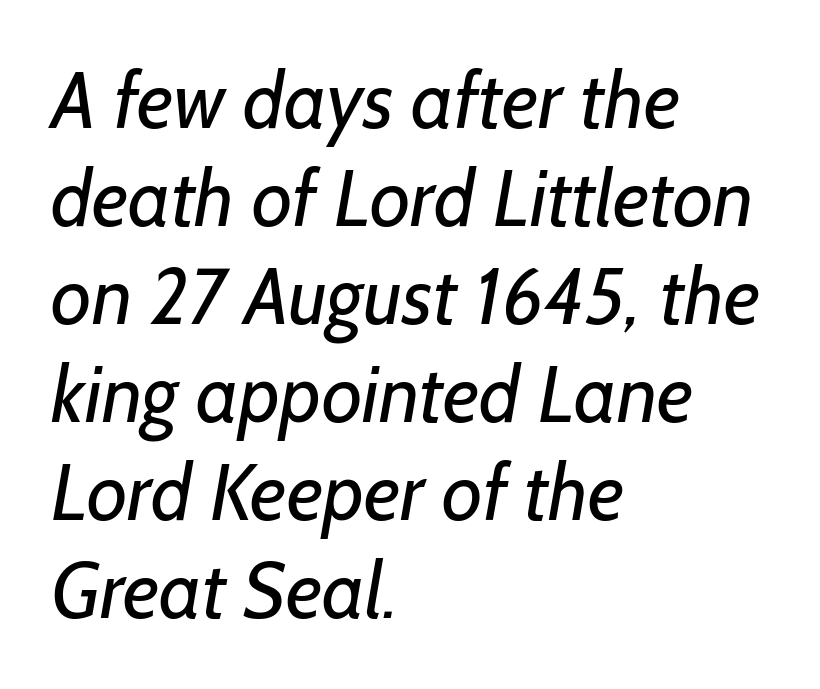
The image shows 79 px regular-weight sans-serif type; set left-aligned, line spacing 1.24x, normal letter spacing, not underlined; low stroke contrast and a medium x-height.
